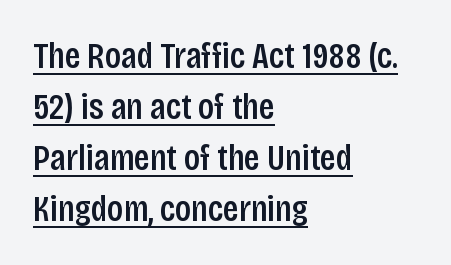
The image shows 37 px semibold, condensed sans-serif type, upright; set left-aligned, normal line spacing (1.38x), normal letter spacing, underlined; low stroke contrast and a large x-height.
